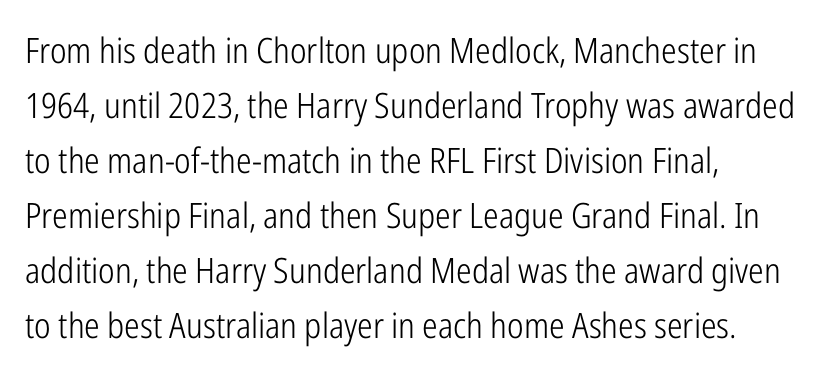
The image shows 35 px light, condensed sans-serif type, upright; set left-aligned, normal line spacing (1.57x), normal letter spacing, not underlined; low stroke contrast and a medium x-height.
